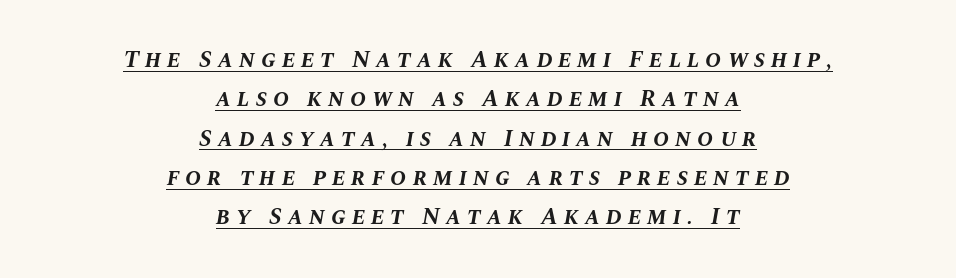
The image shows 24 px bold type, italic (leaning right); set centered, normal line spacing (1.64x), unusually wide letter spacing (+0.25 em), underlined.
